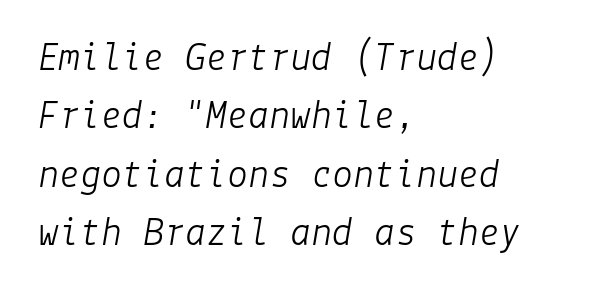
{"italic": "yes", "lean": "right", "slant_degrees": 9, "bold": "no", "weight": "light", "width": "normal", "stroke_contrast": "low", "x_height": "medium", "underline": "no", "align": "left", "line_spacing": "normal", "line_spacing_ratio": 1.39, "letter_spacing": "normal", "letter_spacing_em": 0.0, "glyph_px": 42}
